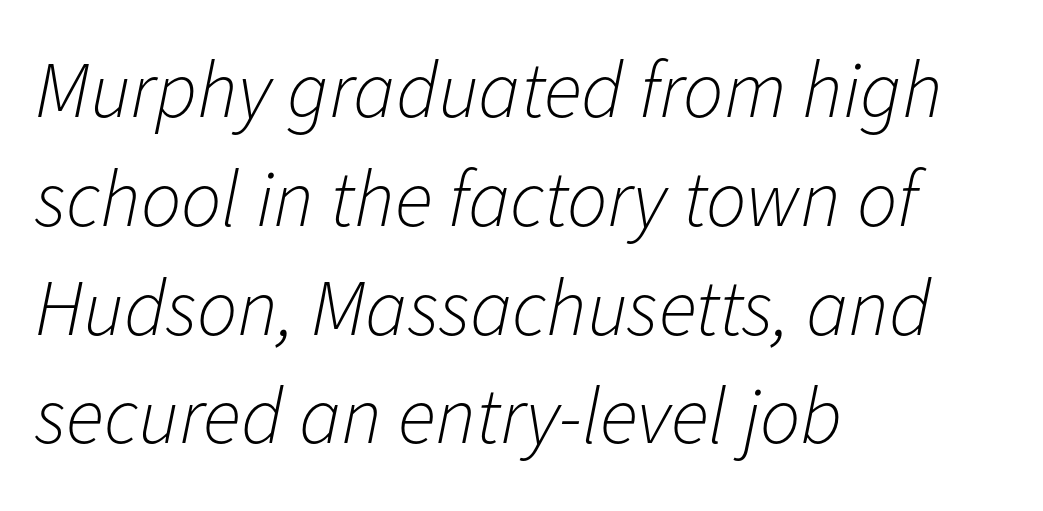
The rendering uses a moderate line-height, typical for paragraphs. The lines are quadded left. Yep, that's italic — everything's leaning. Spacing verdict: proportional, widths tailored to each character. The cut favours lightness, reaching ordinary text weight at its darkest. Each word holds together tightly as a unit, with standard inter-letter gaps.
